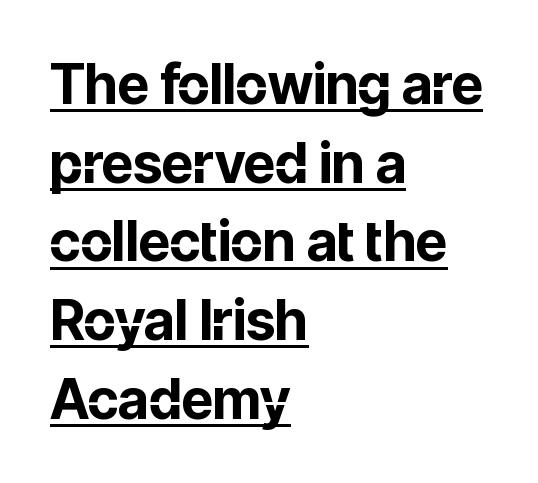
Q: Is the text bold? A: Yes.
Q: Is the text italic (slanted)? A: No, it is upright.
Q: Is the typeface a serif or a sans-serif typeface? A: Sans-serif.
Q: Is the text underlined? A: Yes.
Q: How is the paragraph aligned? A: Left-aligned.
Q: Is the spacing between letters normal or unusually wide? A: Normal.
Q: Is the spacing between lines tight, normal or loose? A: Normal.
Q: Width (condensed, normal, or wide)? A: Normal.
Q: Stroke contrast? A: Low.
Q: x-height? A: Medium.
Q: Monospaced? A: No.
